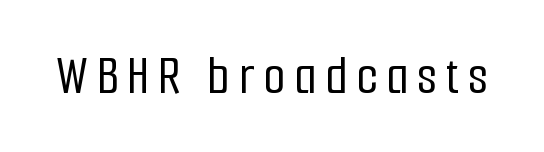
{"serif": "no", "italic": "no", "width": "condensed", "stroke_contrast": "low", "x_height": "medium", "monospaced": "no", "underline": "no", "glyph_px": 56}
